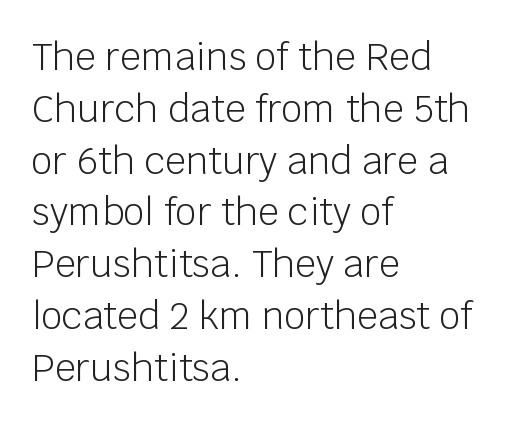
How would I describe the line gaps? Plain and ordinary. Do the letters lean? They stand straight. Observe the ordinary spacing: letters are neighbours, not strangers. Proportional: the letters do not fall into vertical columns. The rendering anchors every line to the left-hand side.
